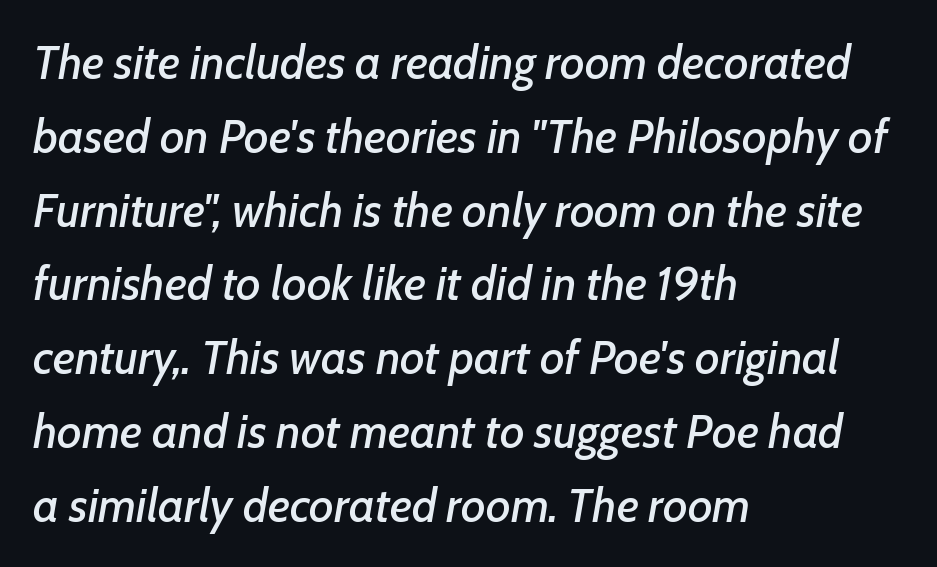
The image shows 47 px text type, italic (leaning right); set left-aligned, normal line spacing (1.57x), normal letter spacing, not underlined; low stroke contrast and a medium x-height.
